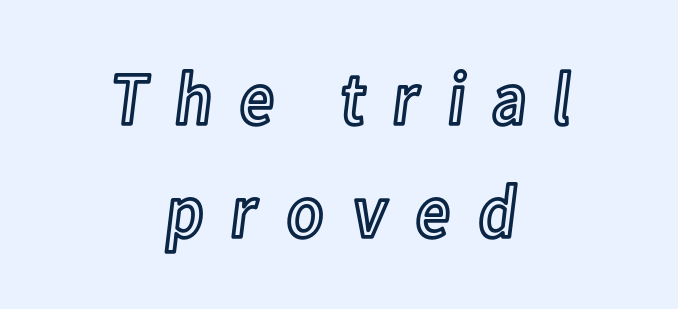
{"width": "condensed", "x_height": "medium", "monospaced": "no", "underline": "no", "align": "center", "line_spacing": "normal", "line_spacing_ratio": 1.51, "letter_spacing": "wide", "letter_spacing_em": 0.33, "glyph_px": 75}
